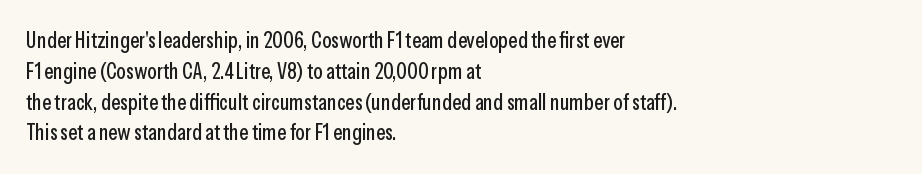
Q: Is the text italic (slanted)? A: No, it is upright.
Q: Is the text underlined? A: No.
Q: How is the paragraph aligned? A: Left-aligned.
Q: Is the spacing between letters normal or unusually wide? A: Normal.
Q: Is the spacing between lines tight, normal or loose? A: Normal.
